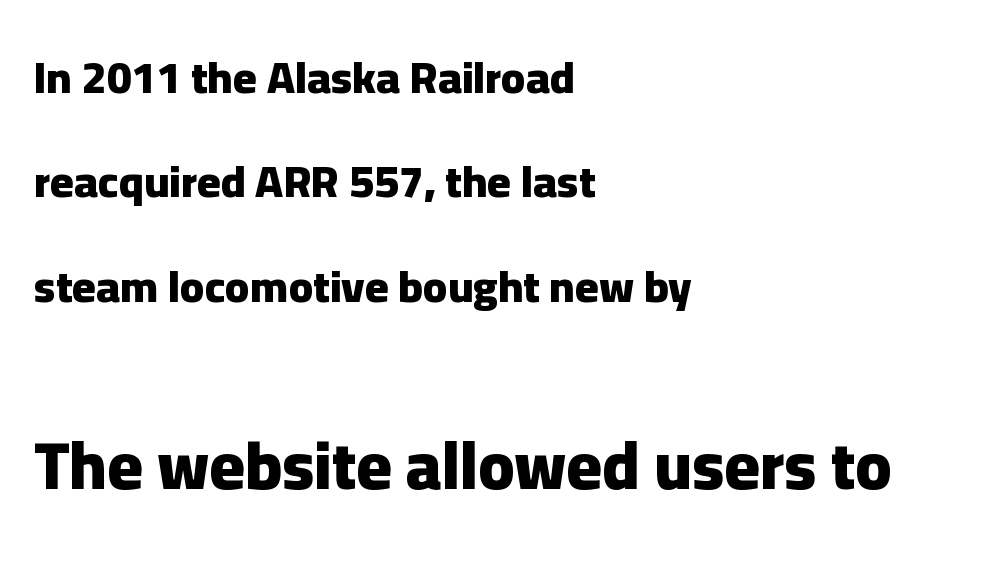
The image shows 67 px heavy sans-serif type, upright; set left-aligned, loose line spacing (2.32x), normal letter spacing, not underlined; the second (bottom) block is 1.49x larger; low stroke contrast and a medium x-height.
